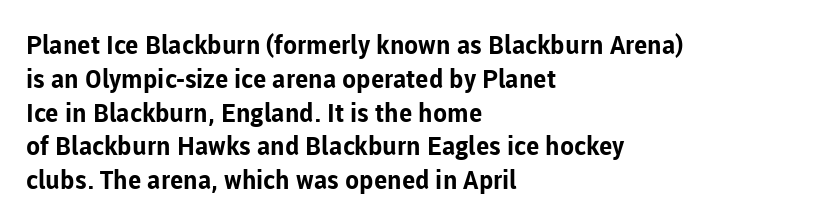
{"italic": "no", "bold": "yes", "underline": "no", "align": "left", "line_spacing": "normal", "line_spacing_ratio": 1.3, "letter_spacing": "normal", "letter_spacing_em": 0.0, "glyph_px": 26}
